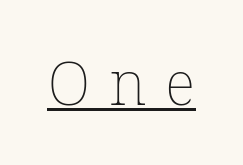
Is the stroke heavy? The answer is a plain regular-or-lighter. The line texture is sparse and dotted thanks to wide tracking. Every word sits above its own underline. A typesetter would call this proportional, since set widths differ per character.
